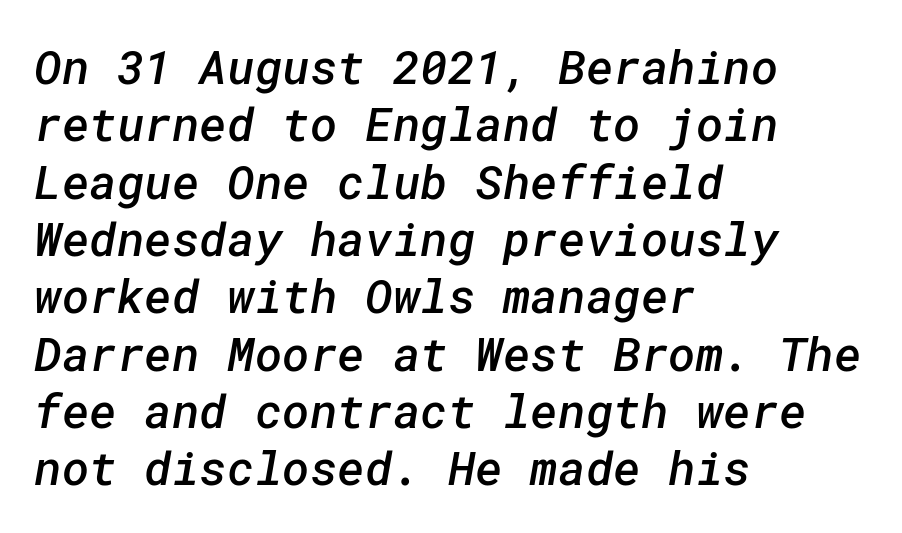
Typesetter's note: demi weight, one step under bold. Plain, unruled lines of type. The font family rendered here belongs to the sans-serif group. The ragged edge is on the right, which tells us the setting is flush left.
